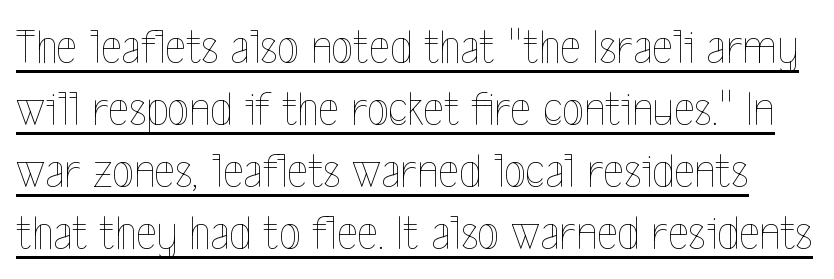
{"italic": "no", "bold": "no", "weight": "thin", "width": "condensed", "x_height": "medium", "monospaced": "no", "underline": "yes", "line_spacing_ratio": 1.24, "letter_spacing": "normal", "letter_spacing_em": 0.0, "glyph_px": 50}
